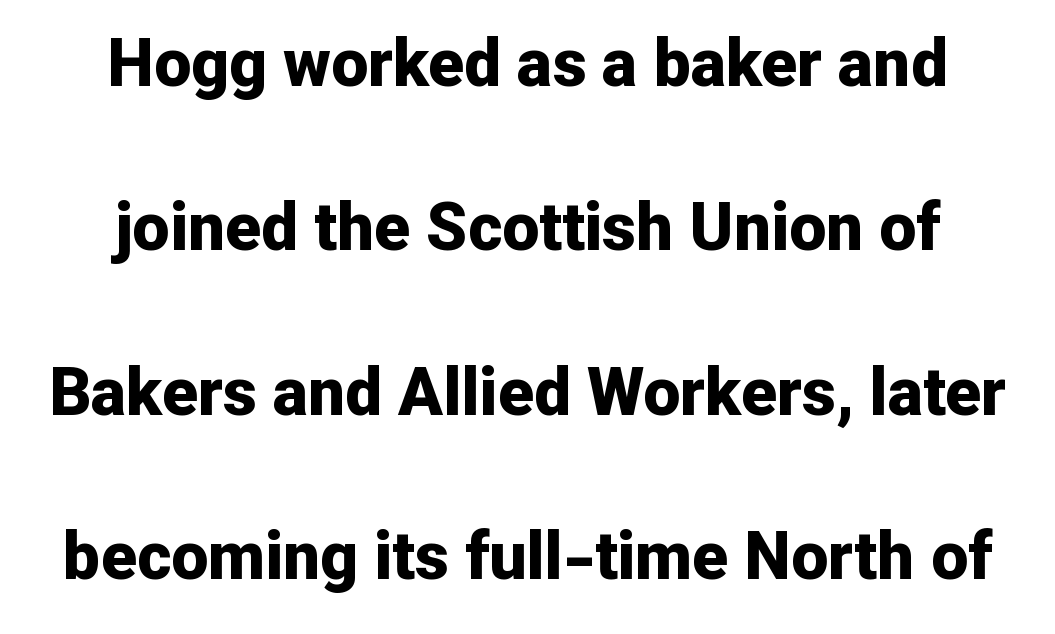
Q: Is the text bold? A: Yes.
Q: Is the text italic (slanted)? A: No, it is upright.
Q: Is the typeface a serif or a sans-serif typeface? A: Sans-serif.
Q: Is the text underlined? A: No.
Q: How is the paragraph aligned? A: Centered.
Q: Is the spacing between letters normal or unusually wide? A: Normal.
Q: Is the spacing between lines tight, normal or loose? A: Loose.
Q: Width (condensed, normal, or wide)? A: Normal.
Q: Stroke contrast? A: Low.
Q: x-height? A: Medium.
Q: Monospaced? A: No.
